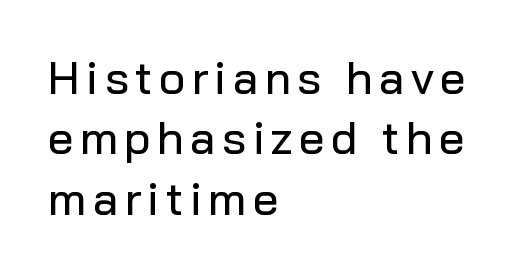
Are there feet on the stems? There aren't — it's a sans. A normal amount of white space separates one row of letters from the next. The lettering holds an erect, upright posture throughout. Caption: multi-line text, flush left, ragged right. The glyphs are unaccompanied by any horizontal stroke below them.
